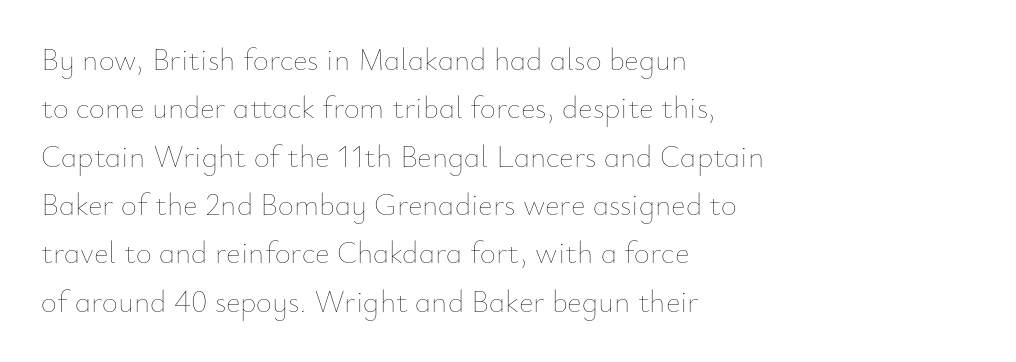
{"italic": "no", "bold": "no", "weight": "thin", "width": "normal", "stroke_contrast": "low", "x_height": "small", "monospaced": "no", "underline": "no", "align": "left", "line_spacing": "normal", "line_spacing_ratio": 1.56, "letter_spacing": "normal", "letter_spacing_em": 0.0, "glyph_px": 31}
